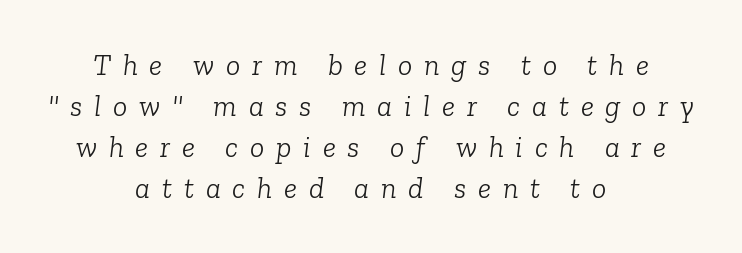
The passage shown is typed in a proportional face where columns would drift. The gap between lines stays unmarked. The block of text has a typical density, with ordinary space between rows. The strokes are not fattened; the text isn't bold.
